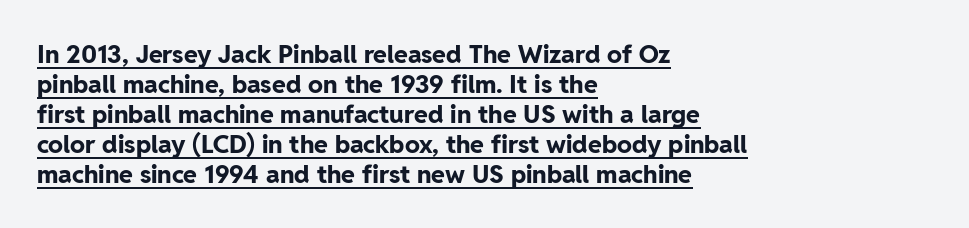
The image shows 25 px bold type, upright; set left-aligned, line spacing 1.2x, normal letter spacing, underlined.
